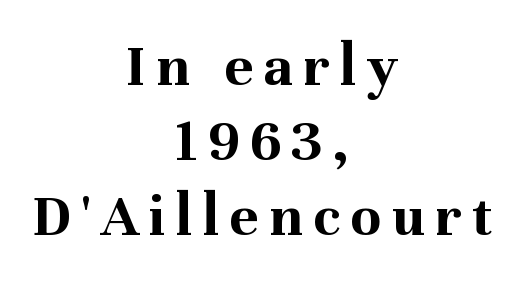
The image shows 61 px bold serif type, upright; set centered, line spacing 1.23x, not underlined; medium stroke contrast and a medium x-height.
